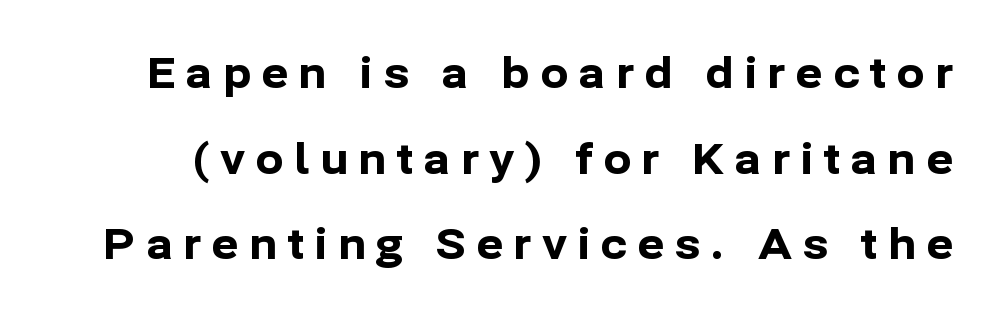
Q: Is the text bold? A: Yes.
Q: Is the text italic (slanted)? A: No, it is upright.
Q: Is the typeface a serif or a sans-serif typeface? A: Sans-serif.
Q: Is the text underlined? A: No.
Q: Is the spacing between letters normal or unusually wide? A: Unusually wide.
Q: Is the spacing between lines tight, normal or loose? A: Loose.
Q: Width (condensed, normal, or wide)? A: Normal.
Q: Stroke contrast? A: Low.
Q: x-height? A: Medium.
Q: Monospaced? A: No.
